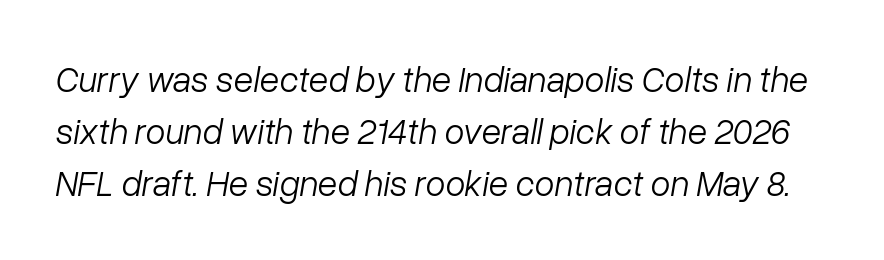
The image shows 36 px light type, italic (leaning right); set normal line spacing (1.44x), normal letter spacing, not underlined; low stroke contrast and a medium x-height.
